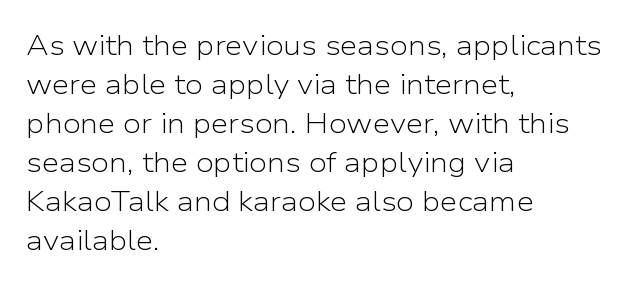
Here the glyphs are tracked normally, forming tight word shapes. Look at the bottom of the vertical strokes: they stop flat, with no serifs. A roman cut, with each character standing at attention. Reading down the column, the eye jumps a familiar distance to each next line. Underlining? Definitely not there. The letters advance in unequal steps, a hallmark of proportional type.
